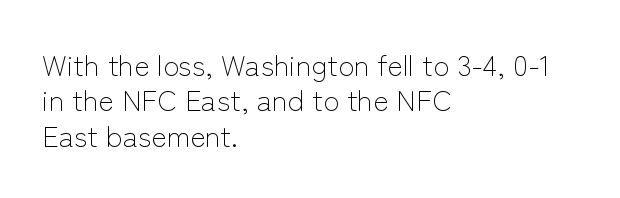
The rag falls on the right side of this text block. The passage shown is typeset with a sans-serif family. Do the letters lean? They stand straight. The gap between lines stays unmarked. Is this a fixed-width face? No — the glyphs have proportional, varying widths.
